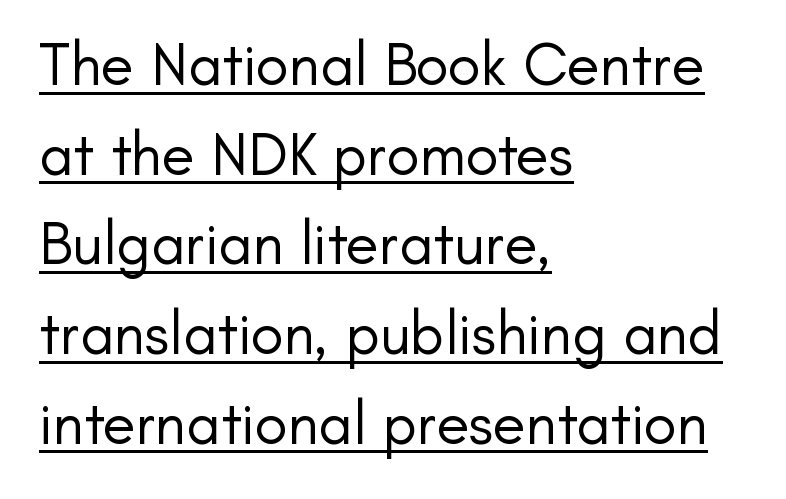
{"serif": "no", "italic": "no", "bold": "no", "weight": "regular", "width": "normal", "stroke_contrast": "low", "x_height": "small", "monospaced": "no", "underline": "yes", "align": "left", "line_spacing": "normal", "line_spacing_ratio": 1.47, "letter_spacing": "normal", "letter_spacing_em": 0.0, "glyph_px": 61}
